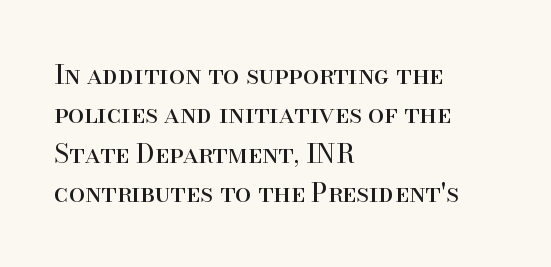
{"italic": "no", "bold": "no", "underline": "no", "align": "left", "line_spacing": "normal", "line_spacing_ratio": 1.51, "letter_spacing": "normal", "letter_spacing_em": 0.0, "glyph_px": 26}
